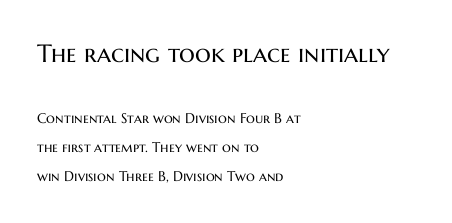
The letters look calm and open, with moderate or lighter stems. Plain, unruled lines of type. The type is set solid horizontally, with unmodified tracking. The lines in this sample share a left origin and differ only in where they stop. Vertical spacing — loose. Visually, the top section dominates because its glyphs are scaled up.
